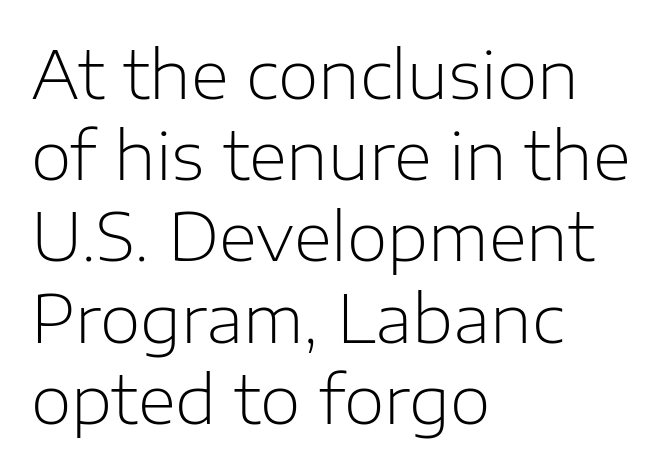
{"serif": "no", "italic": "no", "bold": "no", "weight": "light", "width": "normal", "stroke_contrast": "low", "x_height": "medium", "monospaced": "no", "underline": "no", "align": "left", "line_spacing_ratio": 1.23, "letter_spacing": "normal", "letter_spacing_em": 0.0, "glyph_px": 66}
